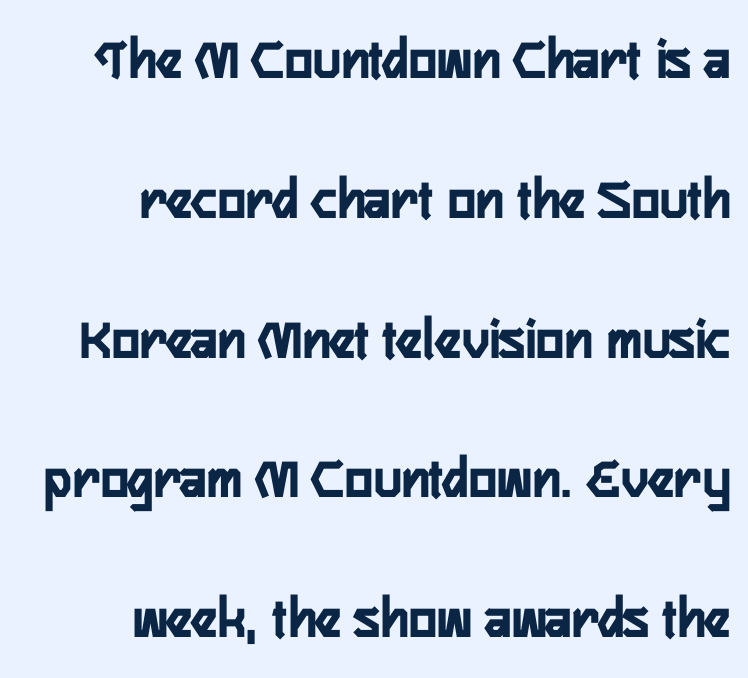
Q: Is the text bold? A: Yes.
Q: Is the text italic (slanted)? A: No, it is upright.
Q: Is the typeface a serif or a sans-serif typeface? A: Sans-serif.
Q: Is the text underlined? A: No.
Q: How is the paragraph aligned? A: Right-aligned.
Q: Is the spacing between letters normal or unusually wide? A: Normal.
Q: Is the spacing between lines tight, normal or loose? A: Loose.
Q: Width (condensed, normal, or wide)? A: Condensed.
Q: Stroke contrast? A: Low.
Q: x-height? A: Medium.
Q: Monospaced? A: No.
